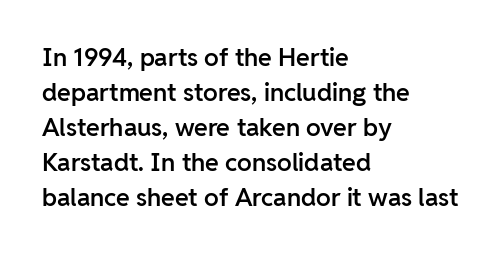
Q: Is the text bold? A: Semi-bold.
Q: Is the text italic (slanted)? A: No, it is upright.
Q: Is the text underlined? A: No.
Q: How is the paragraph aligned? A: Left-aligned.
Q: Is the spacing between letters normal or unusually wide? A: Normal.
Q: Is the spacing between lines tight, normal or loose? A: Normal.
